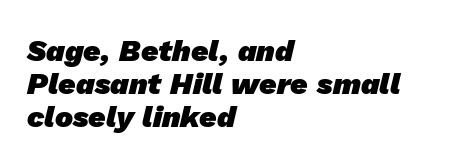
Q: Is the text bold? A: Yes.
Q: Is the typeface a serif or a sans-serif typeface? A: Sans-serif.
Q: Is the text underlined? A: No.
Q: How is the paragraph aligned? A: Left-aligned.
Q: Is the spacing between letters normal or unusually wide? A: Normal.
Q: Is the spacing between lines tight, normal or loose? A: Tight.
Q: Width (condensed, normal, or wide)? A: Normal.
Q: Stroke contrast? A: Low.
Q: x-height? A: Medium.
Q: Monospaced? A: No.
